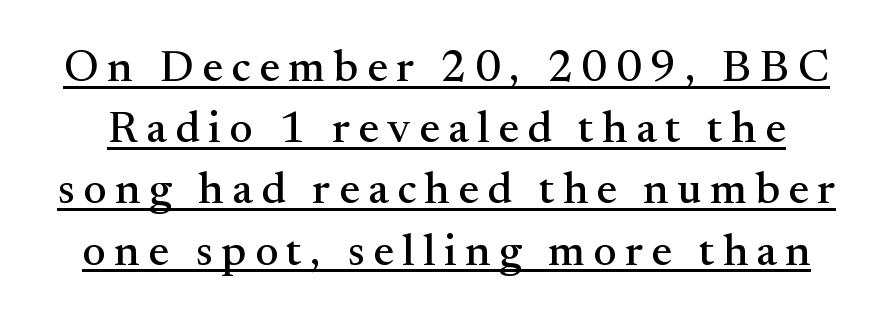
{"serif": "yes", "italic": "no", "width": "normal", "stroke_contrast": "medium", "x_height": "small", "monospaced": "no", "underline": "yes", "line_spacing": "normal", "line_spacing_ratio": 1.36, "glyph_px": 45}
